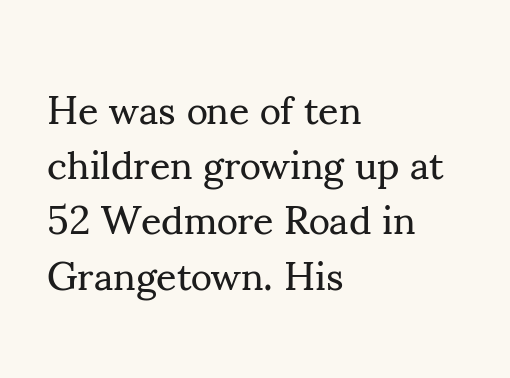
Q: Is the text bold? A: No.
Q: Is the text italic (slanted)? A: No, it is upright.
Q: Is the typeface a serif or a sans-serif typeface? A: Serif.
Q: Is the text underlined? A: No.
Q: How is the paragraph aligned? A: Left-aligned.
Q: Is the spacing between letters normal or unusually wide? A: Normal.
Q: Is the spacing between lines tight, normal or loose? A: Normal.
Q: Width (condensed, normal, or wide)? A: Normal.
Q: Stroke contrast? A: Medium.
Q: x-height? A: Small.
Q: Monospaced? A: No.
